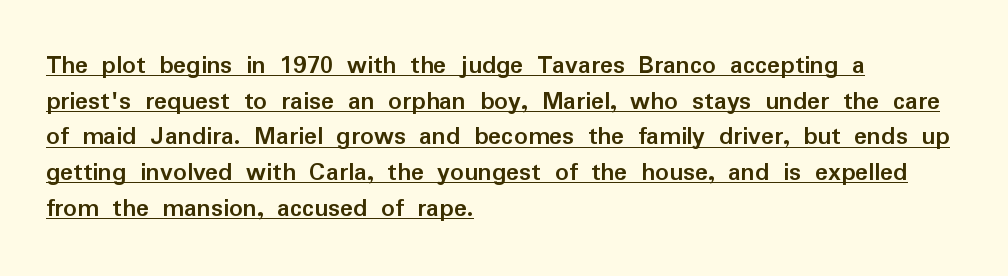
{"italic": "no", "bold": "yes", "underline": "yes", "align": "left", "line_spacing": "normal", "line_spacing_ratio": 1.32, "letter_spacing": "normal", "letter_spacing_em": 0.0, "glyph_px": 27}
